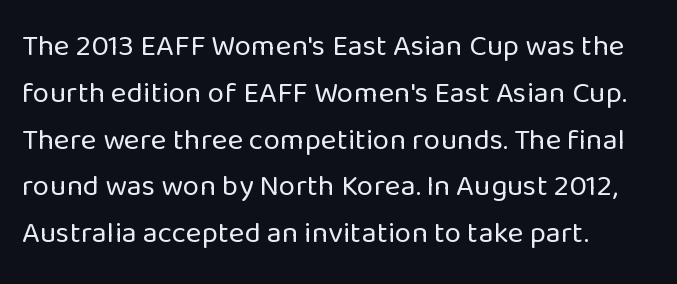
Q: Is the text bold? A: No.
Q: Is the text italic (slanted)? A: No, it is upright.
Q: Is the typeface a serif or a sans-serif typeface? A: Sans-serif.
Q: Is the text underlined? A: No.
Q: How is the paragraph aligned? A: Left-aligned.
Q: Is the spacing between letters normal or unusually wide? A: Normal.
Q: Is the spacing between lines tight, normal or loose? A: Normal.
Q: Width (condensed, normal, or wide)? A: Normal.
Q: Stroke contrast? A: Low.
Q: x-height? A: Medium.
Q: Monospaced? A: No.
